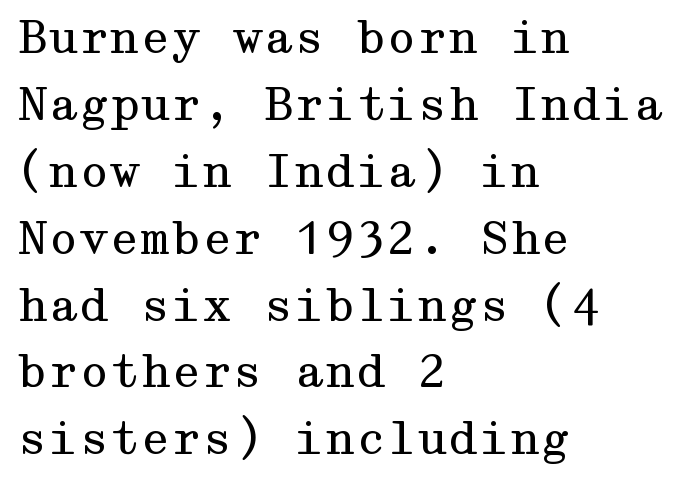
Q: Is the text bold? A: No.
Q: Is the text italic (slanted)? A: No, it is upright.
Q: Is the typeface a serif or a sans-serif typeface? A: Serif.
Q: Is the text underlined? A: No.
Q: How is the paragraph aligned? A: Left-aligned.
Q: Is the spacing between letters normal or unusually wide? A: Normal.
Q: Is the spacing between lines tight, normal or loose? A: Normal.
Q: Width (condensed, normal, or wide)? A: Wide.
Q: Stroke contrast? A: Medium.
Q: x-height? A: Medium.
